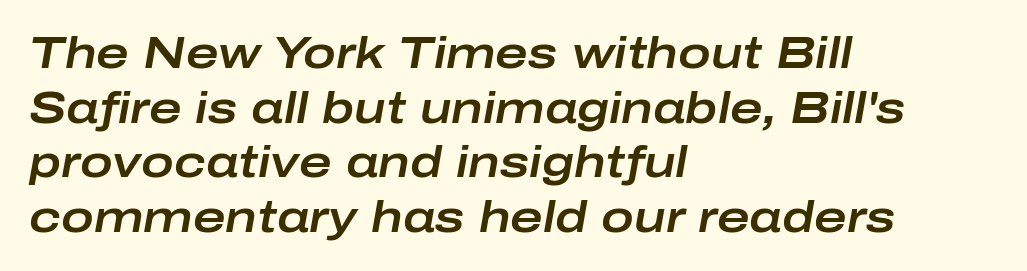
{"italic": "yes", "lean": "right", "slant_degrees": 10, "width": "wide", "stroke_contrast": "low", "x_height": "medium", "monospaced": "no", "underline": "no", "align": "left", "line_spacing_ratio": 1.24, "letter_spacing": "normal", "letter_spacing_em": 0.0, "glyph_px": 44}
